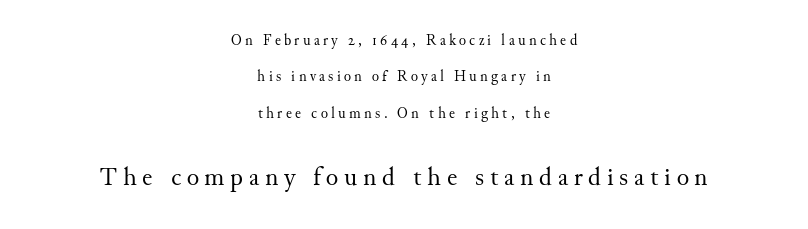
The letters are spread apart with noticeably loose tracking. The letters look calm and open, with moderate or lighter stems. The paragraph has two soft edges and a firm central axis. This block would shrink considerably if given ordinary leading; it's expanded now.
